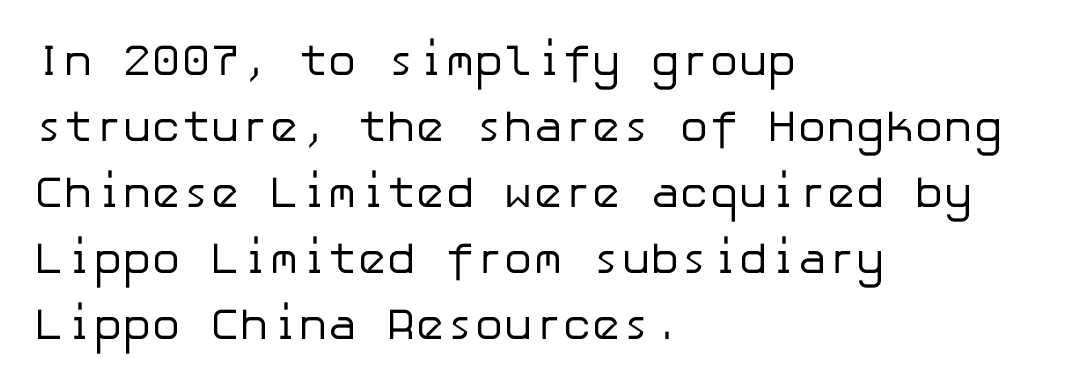
The image shows 44 px regular-weight sans-serif type, upright; set left-aligned, normal line spacing (1.5x), normal letter spacing, not underlined; low stroke contrast and a medium x-height.
